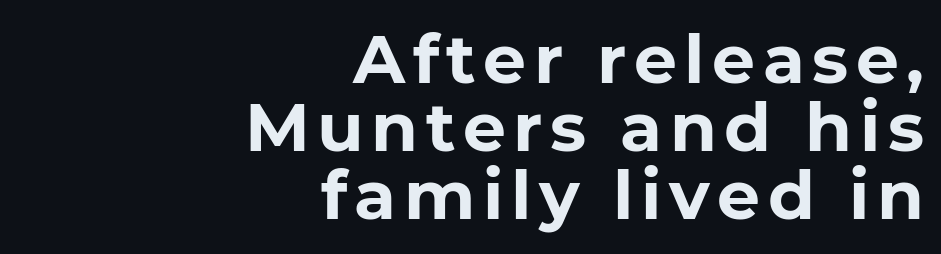
Q: Is the text bold? A: Yes.
Q: Is the typeface a serif or a sans-serif typeface? A: Sans-serif.
Q: Is the text underlined? A: No.
Q: How is the paragraph aligned? A: Right-aligned.
Q: Is the spacing between lines tight, normal or loose? A: Tight.
Q: Width (condensed, normal, or wide)? A: Normal.
Q: Stroke contrast? A: Low.
Q: x-height? A: Medium.
Q: Monospaced? A: No.
